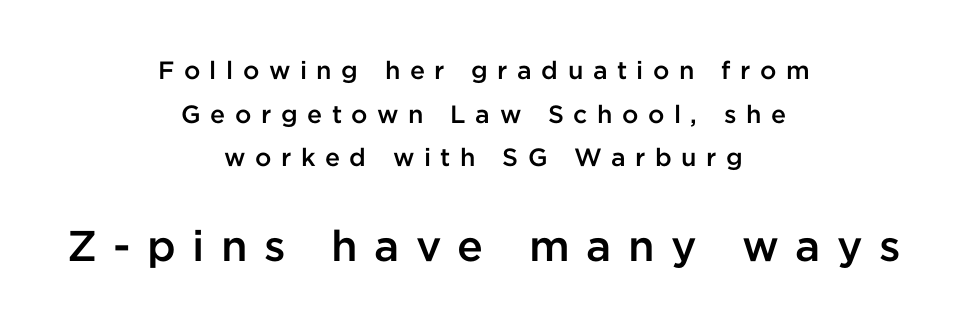
You could only call the tracking loose — the letters float apart. Where is the straight margin? There isn't one; the lines are centered. Slightly chunky letters — semibold, I'd say, not full bold. This rendering features lettering with no underline. These two chunks differ in scale, with the bottom chunk taking the larger measure.
